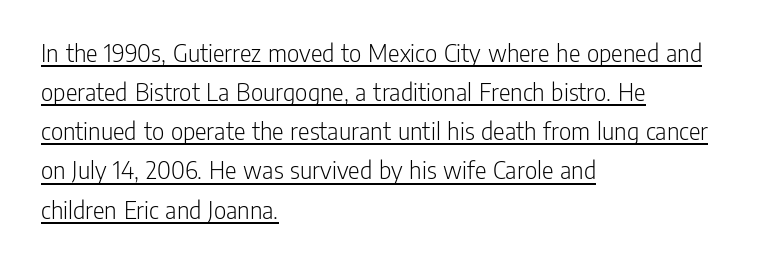
Q: Is the text bold? A: No.
Q: Is the text italic (slanted)? A: No, it is upright.
Q: Is the text underlined? A: Yes.
Q: How is the paragraph aligned? A: Left-aligned.
Q: Is the spacing between letters normal or unusually wide? A: Normal.
Q: Is the spacing between lines tight, normal or loose? A: Normal.
